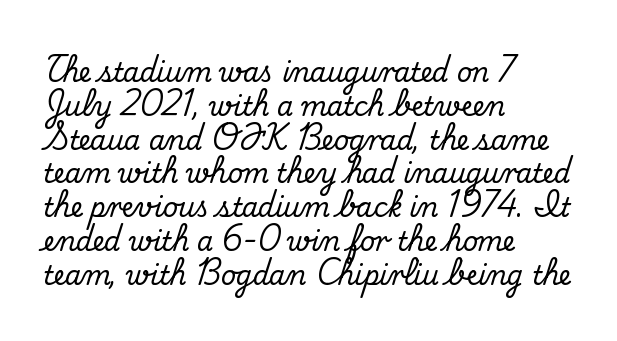
{"underline": "no", "align": "left", "line_spacing": "normal", "line_spacing_ratio": 1.3, "letter_spacing": "normal", "letter_spacing_em": 0.0, "glyph_px": 26}
